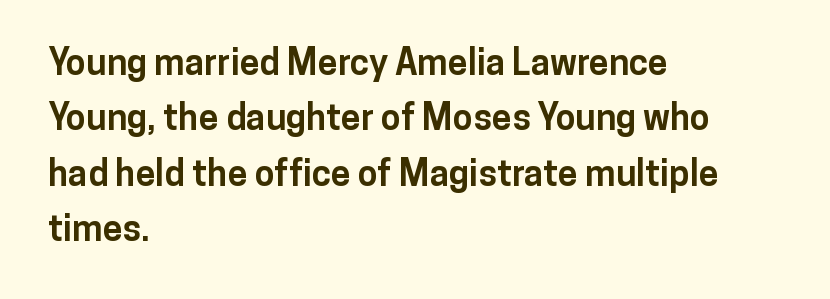
Q: Is the text bold? A: Yes.
Q: Is the text italic (slanted)? A: No, it is upright.
Q: Is the typeface a serif or a sans-serif typeface? A: Sans-serif.
Q: Is the text underlined? A: No.
Q: How is the paragraph aligned? A: Left-aligned.
Q: Is the spacing between letters normal or unusually wide? A: Normal.
Q: Is the spacing between lines tight, normal or loose? A: Normal.
Q: Width (condensed, normal, or wide)? A: Normal.
Q: Stroke contrast? A: Low.
Q: x-height? A: Medium.
Q: Monospaced? A: No.
